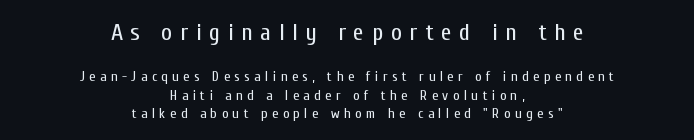
{"italic": "no", "bold": "no", "underline": "no", "align": "center", "line_spacing": "normal", "line_spacing_ratio": 1.3, "letter_spacing": "wide", "letter_spacing_em": 0.32, "larger_block": "first", "size_ratio": 1.71, "glyph_px": 24}
